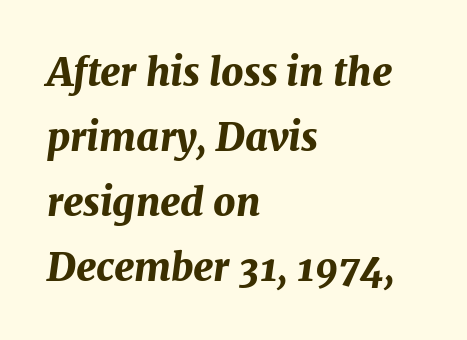
The image shows 39 px bold type, italic (leaning right); set left-aligned, normal line spacing (1.67x), normal letter spacing, not underlined; medium stroke contrast and a medium x-height.
